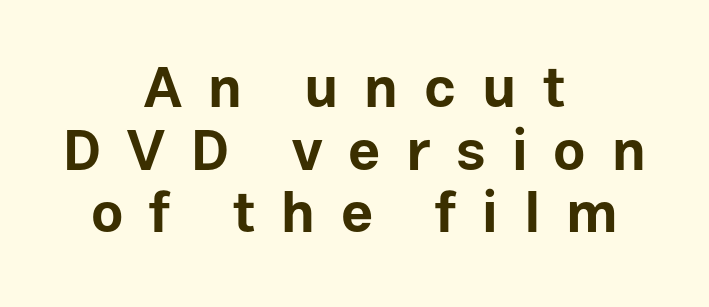
{"serif": "no", "italic": "no", "bold": "yes", "weight": "bold", "width": "normal", "stroke_contrast": "low", "x_height": "medium", "monospaced": "no", "underline": "no", "align": "center", "line_spacing": "tight", "line_spacing_ratio": 1.12, "letter_spacing": "wide", "letter_spacing_em": 0.46, "glyph_px": 56}
